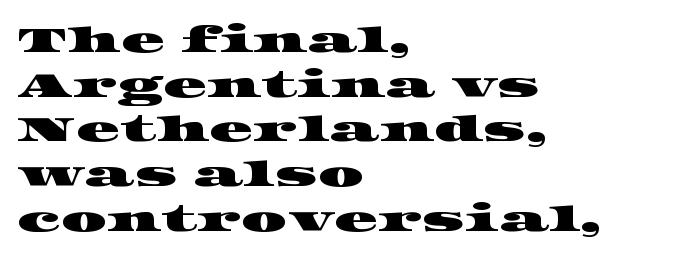
{"serif": "yes", "width": "wide", "stroke_contrast": "high", "x_height": "large", "monospaced": "no", "underline": "no", "align": "left", "line_spacing_ratio": 1.24, "letter_spacing": "normal", "letter_spacing_em": 0.0, "glyph_px": 36}
